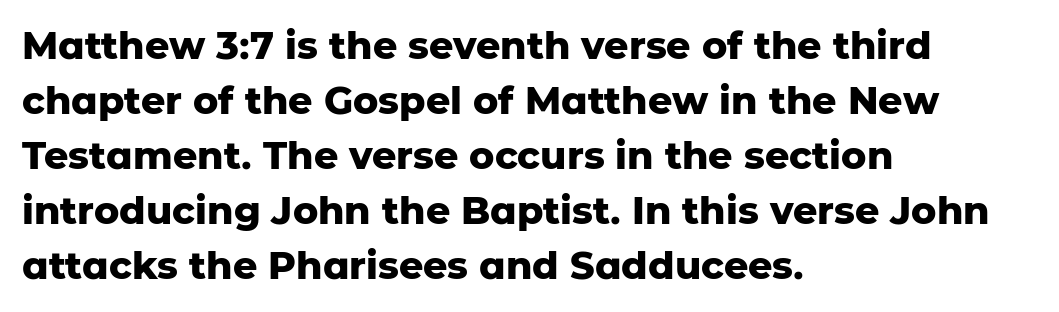
{"serif": "no", "italic": "no", "bold": "yes", "weight": "heavy", "width": "normal", "stroke_contrast": "low", "x_height": "medium", "monospaced": "no", "underline": "no", "align": "left", "line_spacing": "normal", "line_spacing_ratio": 1.45, "letter_spacing": "normal", "letter_spacing_em": 0.0, "glyph_px": 38}
